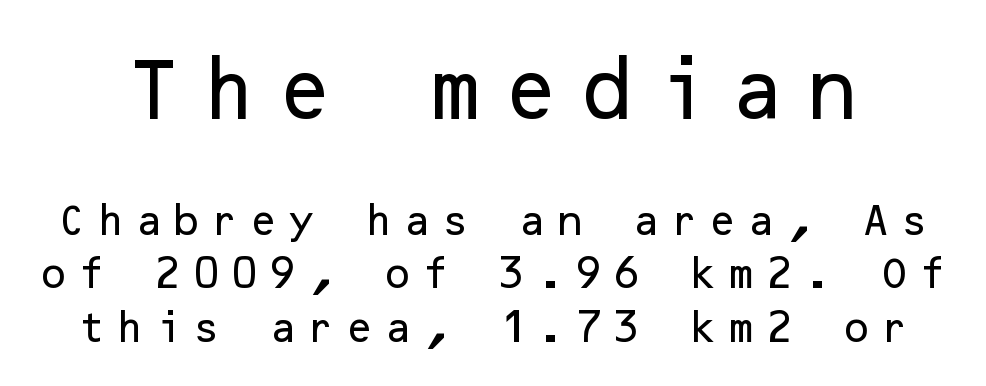
The rows are spaced the way most documents space them. Reading top to bottom, the characters get smaller at the block break. How are the letters spaced? Widely, with obvious added tracking. The baseline area is clear. It's the straight-up-and-down kind of type. Type style note: lacks serifs.
